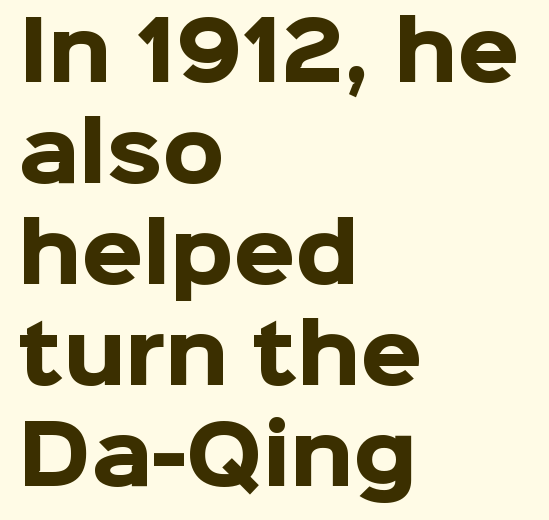
The image shows 79 px heavy sans-serif type, upright; set left-aligned, normal line spacing (1.28x), normal letter spacing, not underlined; low stroke contrast and a medium x-height.
